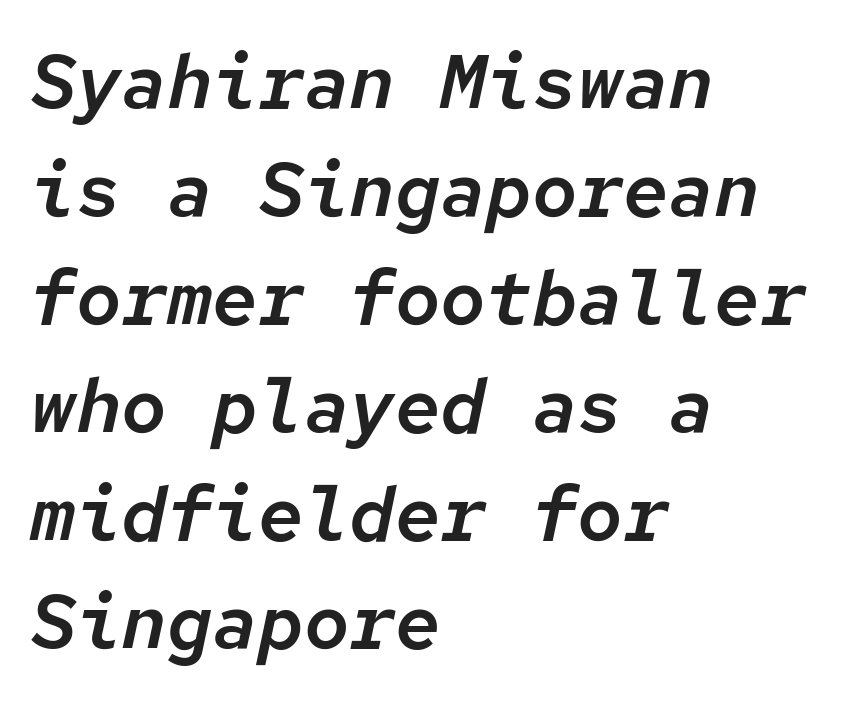
The image shows 76 px text type, italic (leaning right), monospaced; set left-aligned, normal line spacing (1.42x), normal letter spacing, not underlined; low stroke contrast and a medium x-height.
